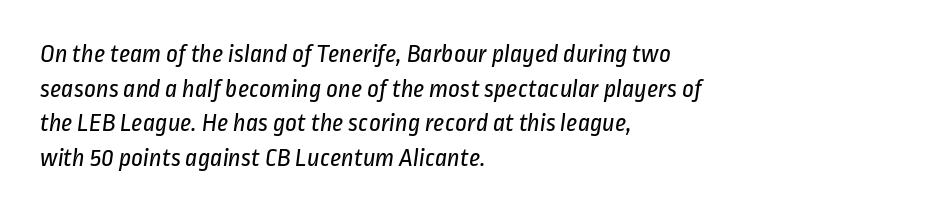
The image shows 26 px text type; set left-aligned, normal line spacing (1.33x), normal letter spacing, not underlined.
